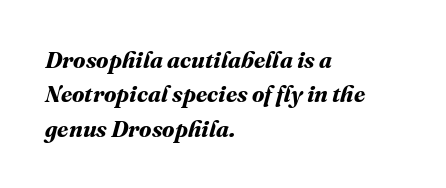
The area under the type is left untouched. Line starts are locked; line ends wander. Regarding leading, the lines here are spaced in the standard way. Heavy, bold letterforms.
